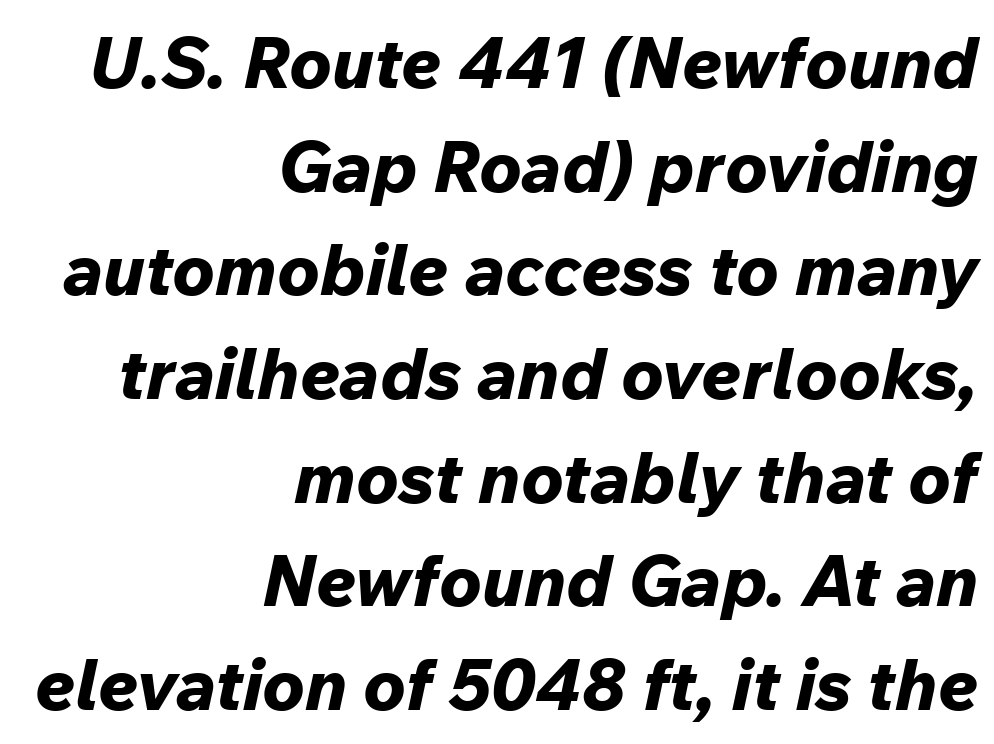
{"italic": "yes", "lean": "right", "slant_degrees": 12, "bold": "yes", "weight": "bold", "width": "normal", "stroke_contrast": "low", "x_height": "medium", "monospaced": "no", "underline": "no", "align": "right", "line_spacing": "normal", "line_spacing_ratio": 1.46, "letter_spacing": "normal", "letter_spacing_em": 0.0, "glyph_px": 71}
